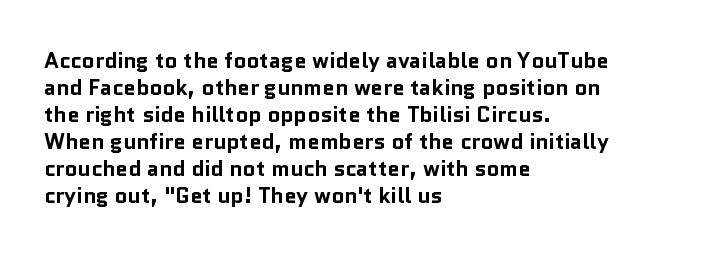
The image shows 22 px bold type, upright; set left-aligned, line spacing 1.23x, normal letter spacing, not underlined.
